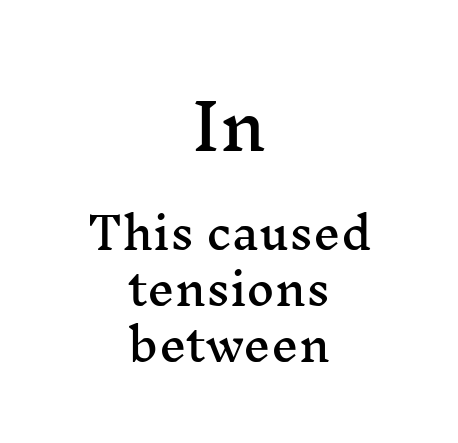
{"serif": "yes", "italic": "no", "width": "wide", "stroke_contrast": "medium", "x_height": "medium", "monospaced": "no", "underline": "no", "align": "center", "line_spacing": "normal", "line_spacing_ratio": 1.3, "letter_spacing": "normal", "letter_spacing_em": 0.0, "larger_block": "first", "size_ratio": 1.49, "glyph_px": 64}
